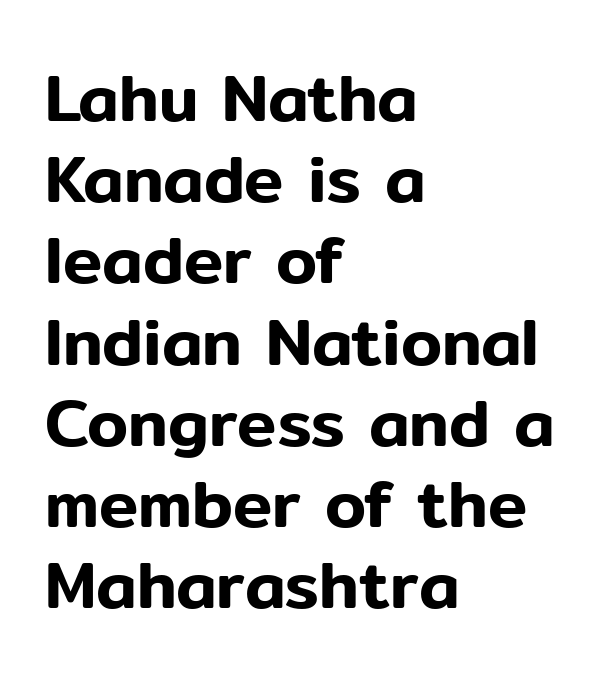
{"serif": "no", "italic": "no", "width": "normal", "stroke_contrast": "low", "x_height": "medium", "monospaced": "no", "underline": "no", "align": "left", "line_spacing_ratio": 1.23, "letter_spacing": "normal", "letter_spacing_em": 0.0, "glyph_px": 66}
